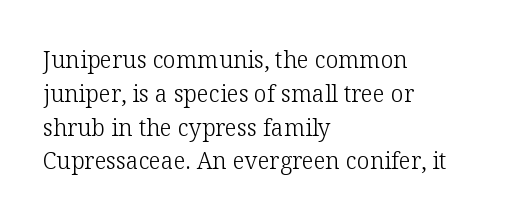
Just letters on the line, the space beneath them empty. Evenly set lines give the paragraph a standard silhouette. Heft: none added — not bold. Notice how the passage keeps a crisp vertical edge on the left only. No extra tracking has been applied to these lines. A roman cut, with each character standing at attention.
